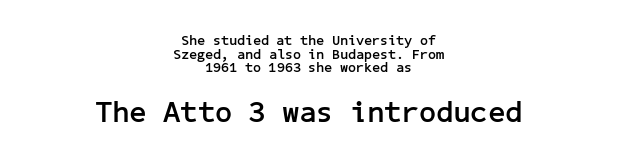
{"serif": "no", "italic": "no", "bold": "yes", "weight": "semibold", "width": "normal", "stroke_contrast": "low", "x_height": "medium", "underline": "no", "align": "center", "line_spacing": "tight", "line_spacing_ratio": 0.97, "letter_spacing": "normal", "letter_spacing_em": 0.0, "larger_block": "second", "size_ratio": 2.14, "glyph_px": 30}
